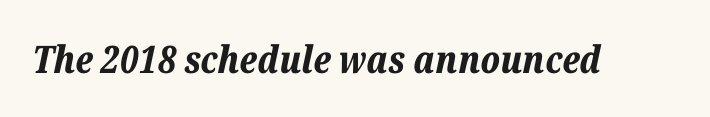
Q: Is the text bold? A: Yes.
Q: Is the text italic (slanted)? A: Yes, it leans right by about 12 degrees.
Q: Is the text underlined? A: No.
Q: Is the spacing between letters normal or unusually wide? A: Normal.
Q: Width (condensed, normal, or wide)? A: Normal.
Q: Stroke contrast? A: Low.
Q: x-height? A: Medium.
Q: Monospaced? A: No.
